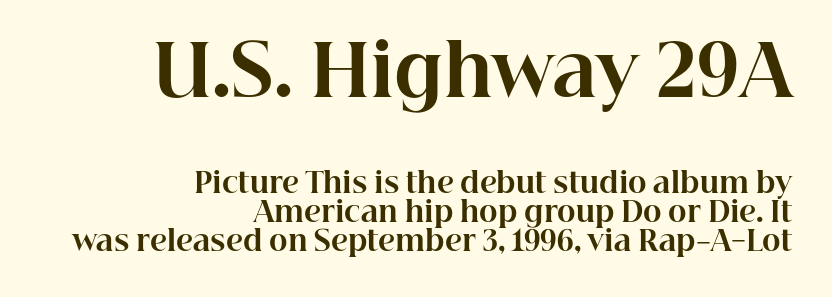
The typesetter chose a ragged-left arrangement here. This sample has the flowing, uneven cadence of proportional lettering. The area under the type is left untouched. In terms of letterspacing, this is plain default setting.
